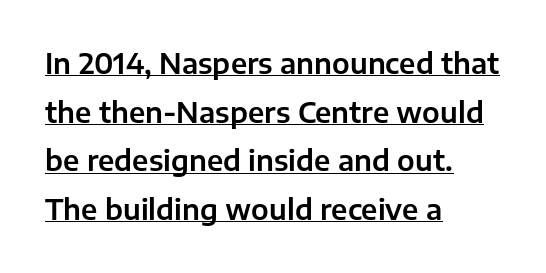
The setting favours the left margin, as ordinary paragraphs usually do. This sample uses plain, unmodified letter spacing. Check the space under the baseline: a stroke is drawn there. The lettering stays uniformly vertical, giving the passage a roman look. You can tell from the bare stems that sans-serif type was used.
